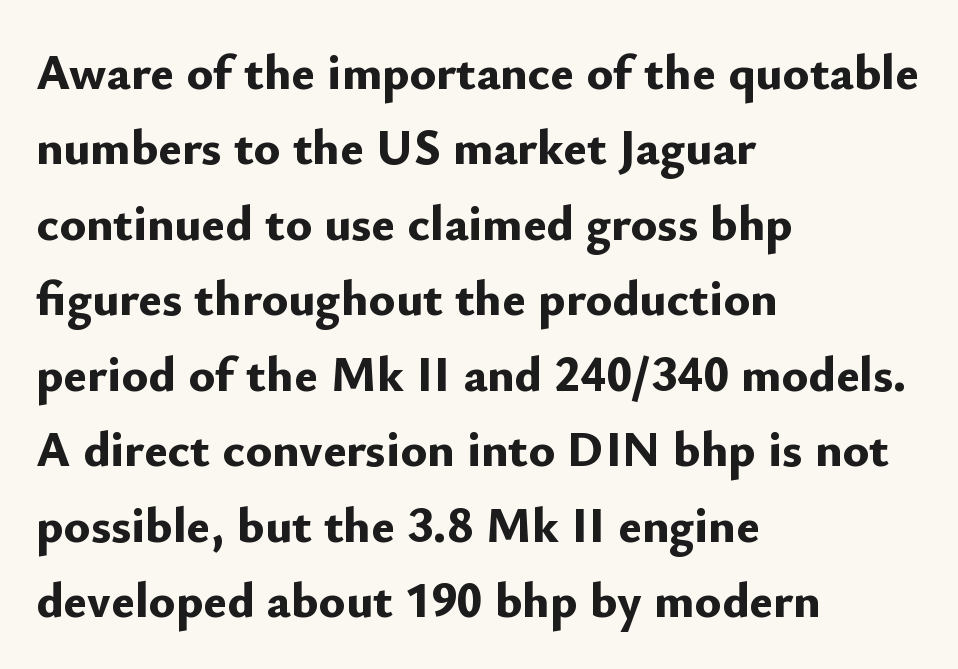
The image shows 50 px bold sans-serif type, upright; set left-aligned, normal line spacing (1.51x), normal letter spacing, not underlined; low stroke contrast and a small x-height.
